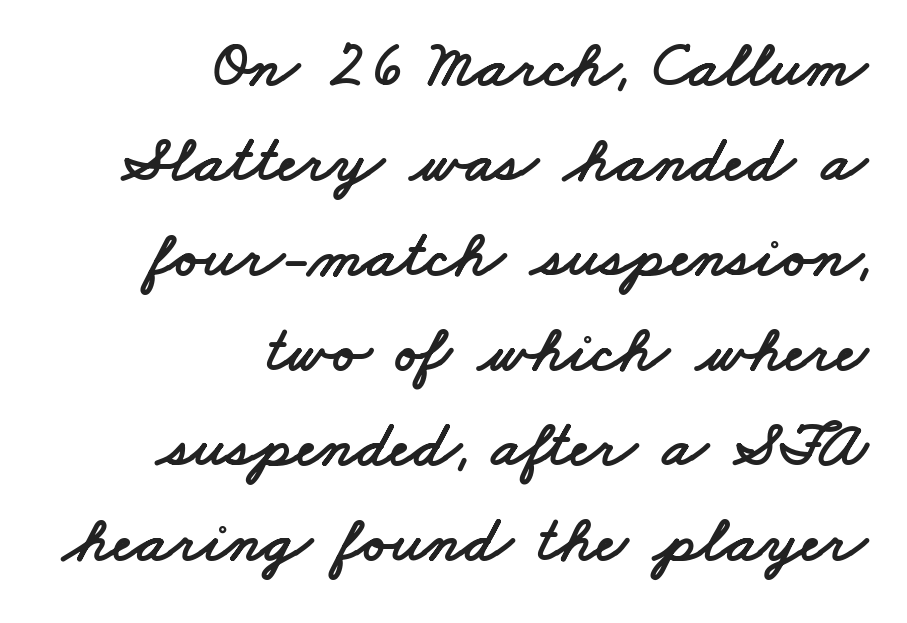
The image shows 66 px wide sans-serif type; set right-aligned, normal line spacing (1.44x), normal letter spacing, not underlined; low stroke contrast and a small x-height.
